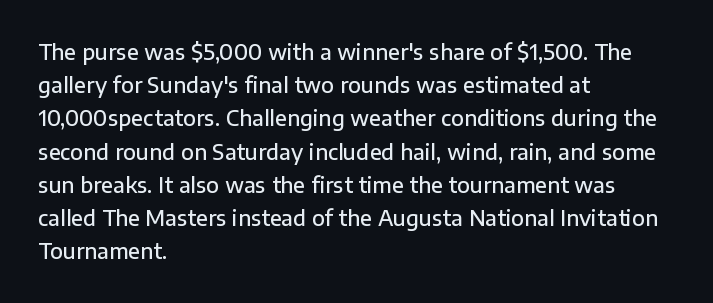
A typesetter would call this zero additional tracking. The foot of each line stays bare and open. Whoever set this chose a conventional vertical rhythm. Short and long lines alike share a common starting point at left. Stems and bowls a touch heavier than normal — semibold. The lettering stays uniformly vertical, giving the passage a roman look.
